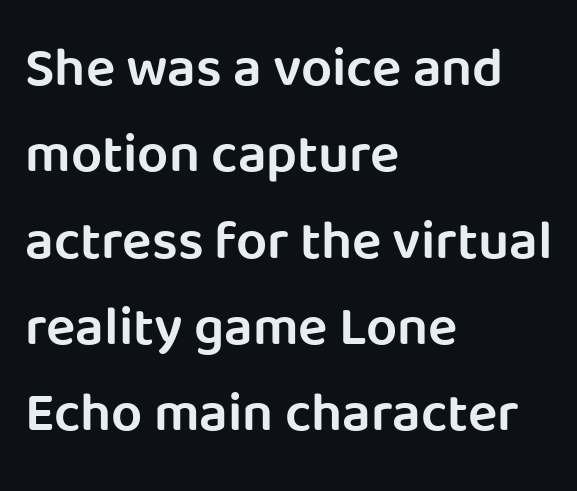
The image shows 55 px semibold sans-serif type, upright; set left-aligned, normal line spacing (1.57x), normal letter spacing, not underlined; low stroke contrast and a large x-height.
